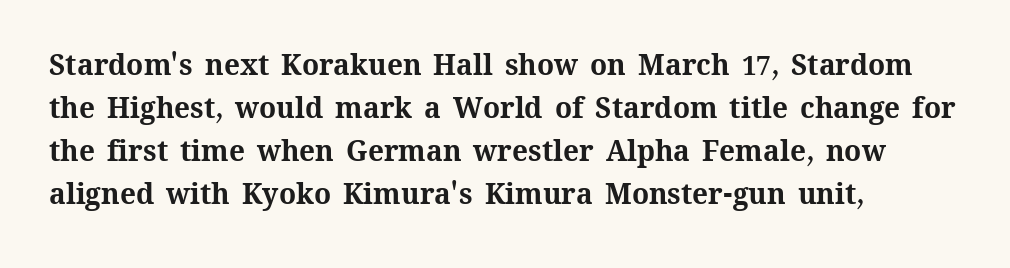
The image shows 28 px bold type, upright; set left-aligned, normal line spacing (1.54x), normal letter spacing, not underlined; medium stroke contrast and a medium x-height.
